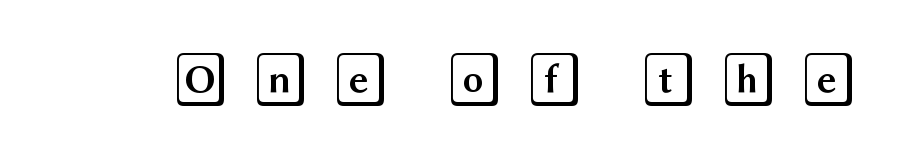
Descender tails drop into unmarked territory. Is there any slant? The stems are plumb. Substantial extra tracking has been applied to these lines.
